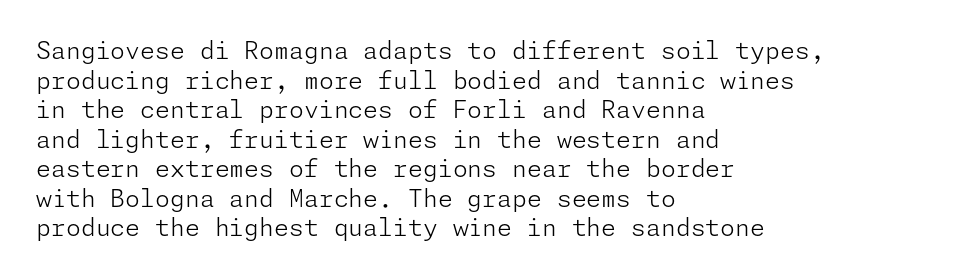
Q: Is the text bold? A: No.
Q: Is the text italic (slanted)? A: No, it is upright.
Q: Is the text underlined? A: No.
Q: How is the paragraph aligned? A: Left-aligned.
Q: Is the spacing between letters normal or unusually wide? A: Normal.
